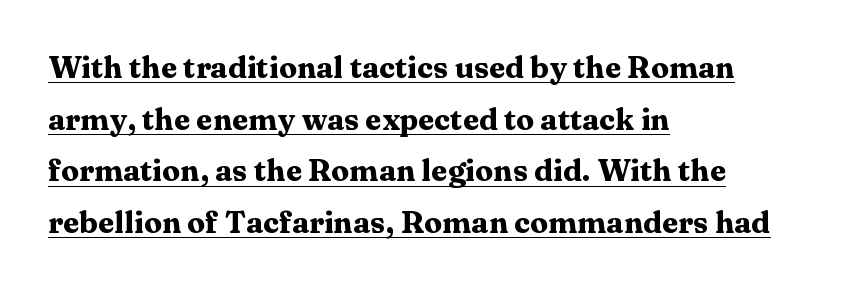
This is serif lettering, the kind often seen in printed books. Teacher's note: observe the even left margin — that is flush-left alignment. The lettering is marked with a stroke running underneath it. In terms of posture, this sample is upright. Heft: maximum for text — a bold. Look at the tracking — it's just the regular setting, nothing added.
